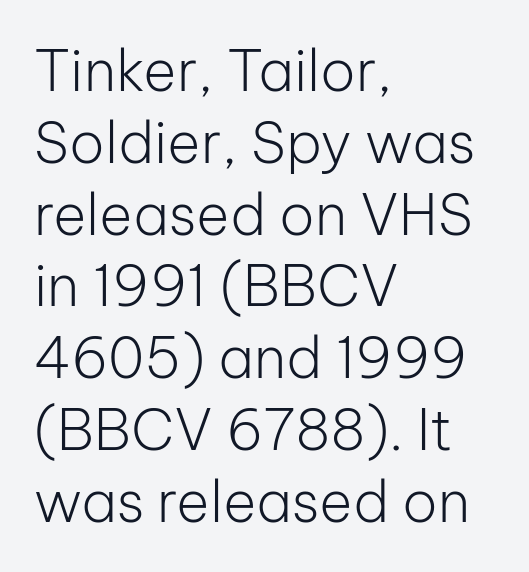
Just letters on the line, the space beneath them empty. The paragraph shown leans on its left margin. Each letter keeps its own natural width here, so spacing adapts to shape. Letter spacing: default. One glance says typical: line gaps are just what's usual.
